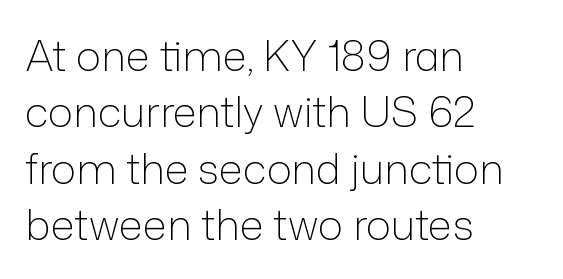
If you drew a line through each stem, it would be perfectly vertical. Does the copy run flush right? No — it runs flush left. Character widths vary here, with narrow letters taking less room than wide ones. Summary of vertical rhythm: regular, with standard interline spacing. The letters carry no serifs — their stems end cleanly without finishing strokes.
